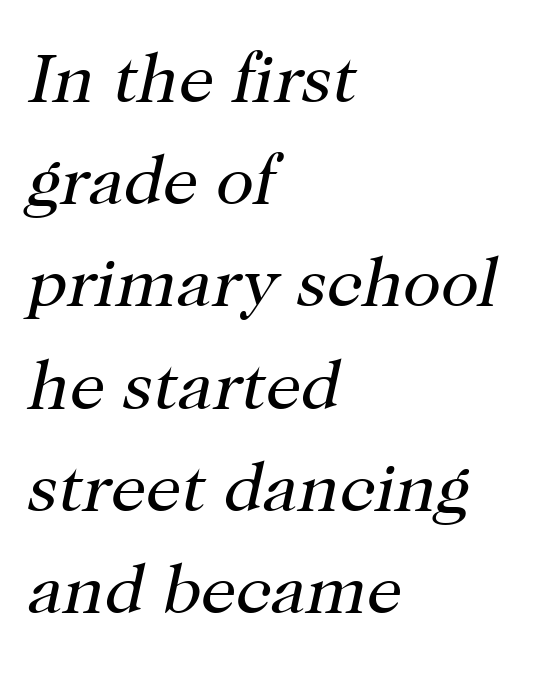
The image shows 70 px regular-weight serif type, italic (leaning right); set left-aligned, normal line spacing (1.46x), normal letter spacing, not underlined; high stroke contrast and a medium x-height.
